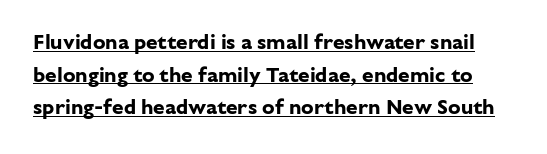
{"italic": "no", "bold": "yes", "underline": "yes", "line_spacing": "normal", "line_spacing_ratio": 1.55, "letter_spacing": "normal", "letter_spacing_em": 0.0, "glyph_px": 21}
